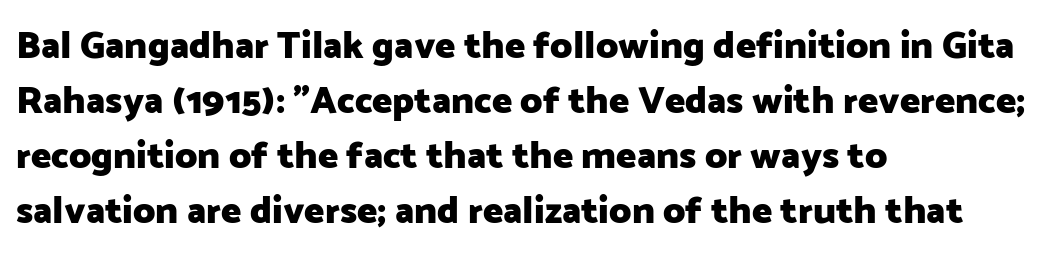
{"serif": "no", "italic": "no", "bold": "yes", "weight": "heavy", "width": "normal", "stroke_contrast": "low", "x_height": "medium", "monospaced": "no", "underline": "no", "align": "left", "line_spacing": "normal", "line_spacing_ratio": 1.45, "letter_spacing": "normal", "letter_spacing_em": 0.0, "glyph_px": 38}
